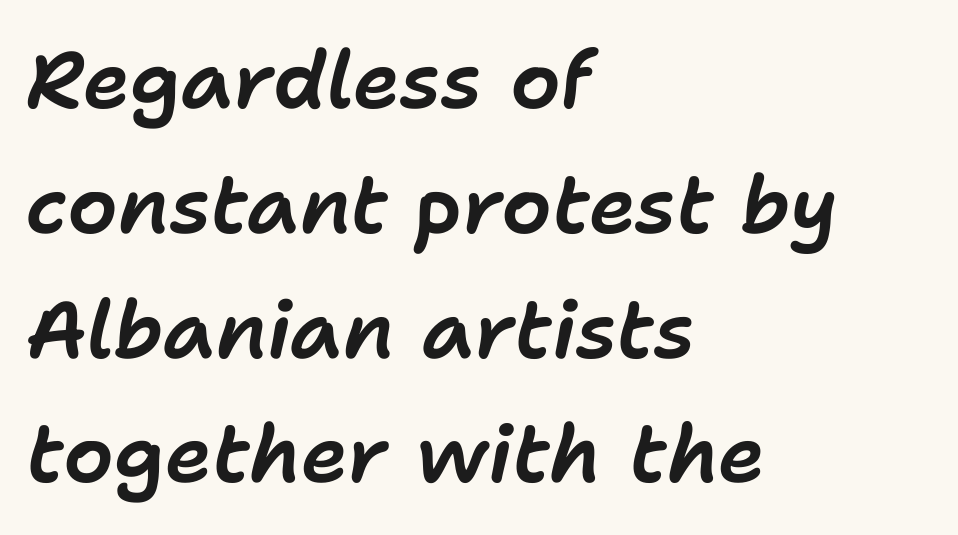
The image shows 80 px text type, italic (leaning right); set left-aligned, normal line spacing (1.56x), normal letter spacing, not underlined; low stroke contrast and a medium x-height.
